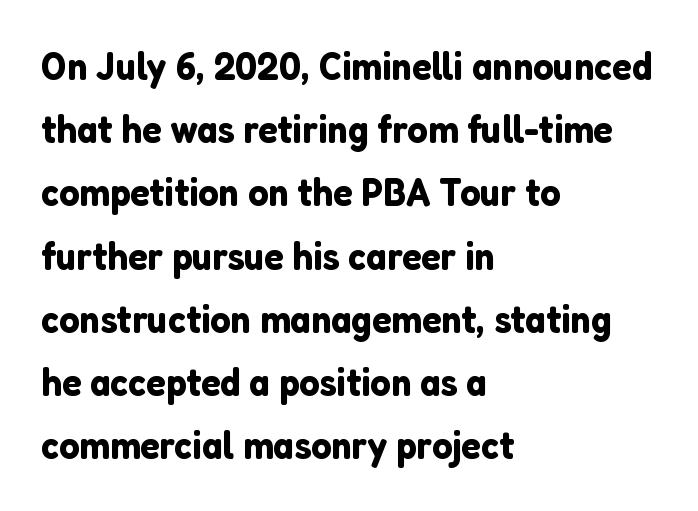
The image shows 40 px sans-serif type, upright; set left-aligned, normal line spacing (1.58x), normal letter spacing, not underlined; low stroke contrast and a medium x-height.
